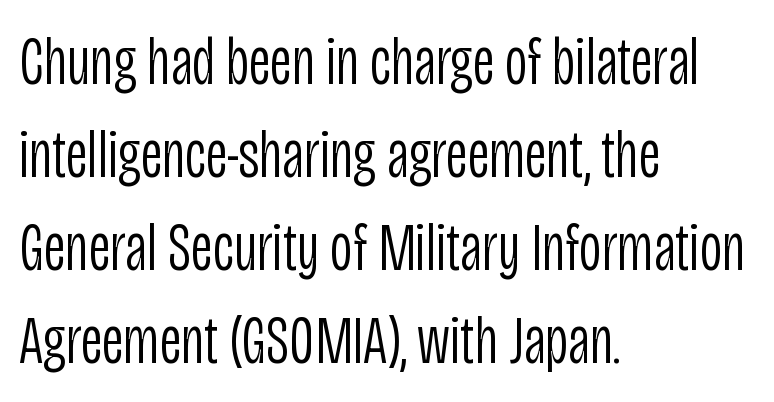
The image shows 69 px light, condensed sans-serif type, upright; set left-aligned, normal line spacing (1.35x), normal letter spacing, not underlined; low stroke contrast and a large x-height.
